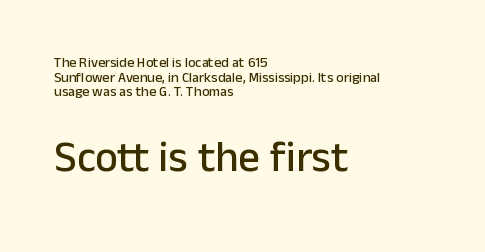
Q: Is the text italic (slanted)? A: No, it is upright.
Q: Is the typeface a serif or a sans-serif typeface? A: Sans-serif.
Q: Is the text underlined? A: No.
Q: How is the paragraph aligned? A: Left-aligned.
Q: Is the spacing between letters normal or unusually wide? A: Normal.
Q: Is the spacing between lines tight, normal or loose? A: Tight.
Q: Which block of text is set in a larger size, the first (top) or the second (bottom)? A: The second (bottom) one.
Q: Width (condensed, normal, or wide)? A: Normal.
Q: Stroke contrast? A: Low.
Q: x-height? A: Medium.
Q: Monospaced? A: No.
